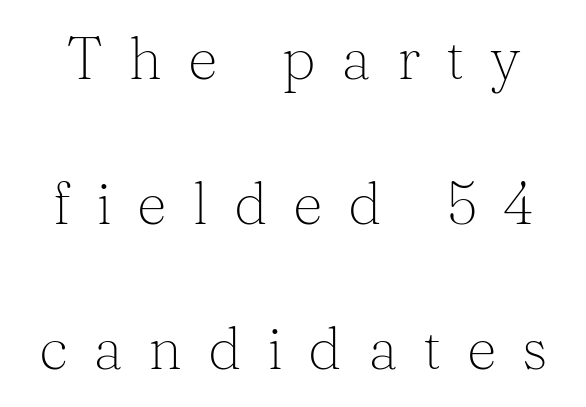
The image shows 59 px light serif type, upright; set loose line spacing (2.46x), unusually wide letter spacing (+0.43 em), not underlined; medium stroke contrast and a medium x-height.
